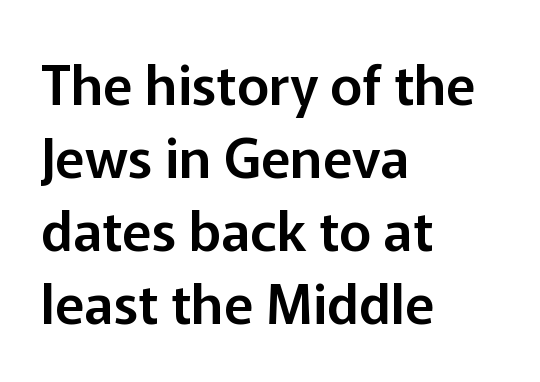
Q: Is the text italic (slanted)? A: No, it is upright.
Q: Is the typeface a serif or a sans-serif typeface? A: Sans-serif.
Q: Is the text underlined? A: No.
Q: How is the paragraph aligned? A: Left-aligned.
Q: Is the spacing between letters normal or unusually wide? A: Normal.
Q: Is the spacing between lines tight, normal or loose? A: Normal.
Q: Width (condensed, normal, or wide)? A: Normal.
Q: Stroke contrast? A: Low.
Q: x-height? A: Medium.
Q: Monospaced? A: No.
